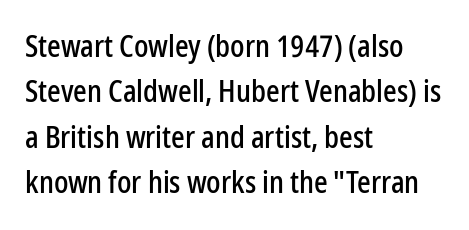
Type style note: lacks serifs. Does the leading feel generous? No, just average. The passage shown has conventional tracking throughout. Note the varied advance widths — an 'i' is clearly narrower than an 'm'. Posture: vertical. No word sits above an underline.
